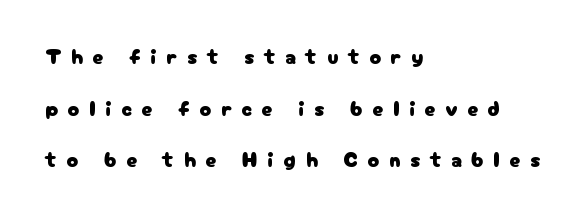
Q: Is the text italic (slanted)? A: No, it is upright.
Q: Is the text underlined? A: No.
Q: How is the paragraph aligned? A: Left-aligned.
Q: Is the spacing between letters normal or unusually wide? A: Unusually wide.
Q: Is the spacing between lines tight, normal or loose? A: Loose.
